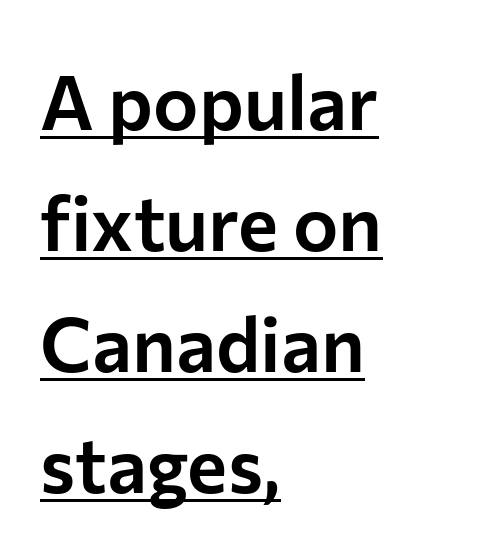
{"serif": "no", "italic": "no", "width": "normal", "stroke_contrast": "low", "x_height": "medium", "monospaced": "no", "underline": "yes", "align": "left", "line_spacing": "normal", "line_spacing_ratio": 1.59, "letter_spacing": "normal", "letter_spacing_em": 0.0, "glyph_px": 76}
